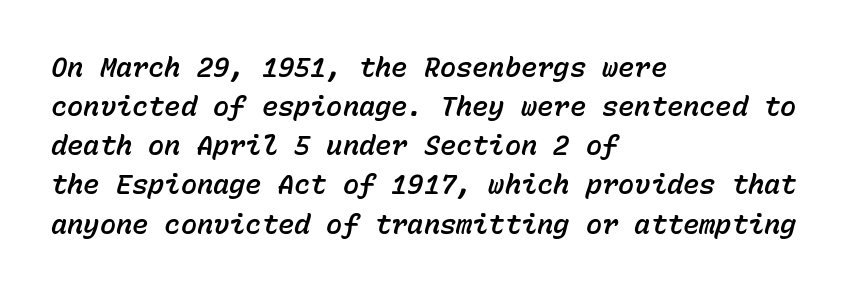
{"italic": "yes", "lean": "right", "slant_degrees": 15, "underline": "no", "align": "left", "line_spacing": "normal", "line_spacing_ratio": 1.45, "letter_spacing": "normal", "letter_spacing_em": 0.0, "glyph_px": 27}
